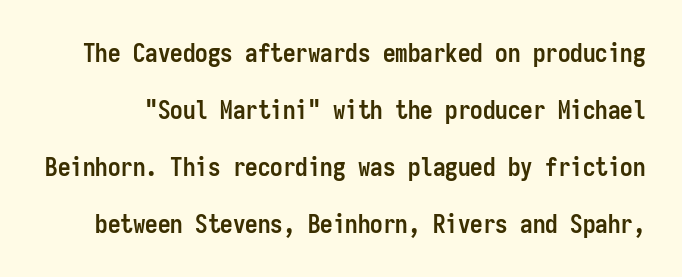
Q: Is the text bold? A: Yes.
Q: Is the text italic (slanted)? A: No, it is upright.
Q: Is the text underlined? A: No.
Q: Is the spacing between letters normal or unusually wide? A: Normal.
Q: Is the spacing between lines tight, normal or loose? A: Loose.
